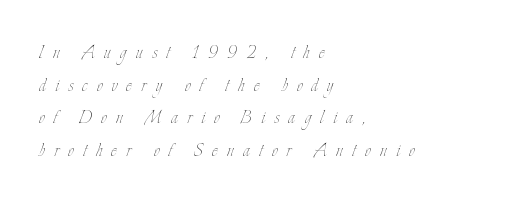
{"bold": "no", "underline": "no", "align": "left", "line_spacing": "normal", "line_spacing_ratio": 1.48, "letter_spacing": "wide", "letter_spacing_em": 0.43, "glyph_px": 22}
